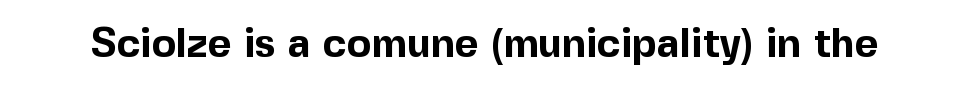
Q: Is the text bold? A: Yes.
Q: Is the text italic (slanted)? A: No, it is upright.
Q: Is the typeface a serif or a sans-serif typeface? A: Sans-serif.
Q: Is the text underlined? A: No.
Q: Is the spacing between letters normal or unusually wide? A: Normal.
Q: Width (condensed, normal, or wide)? A: Normal.
Q: x-height? A: Medium.
Q: Monospaced? A: No.
